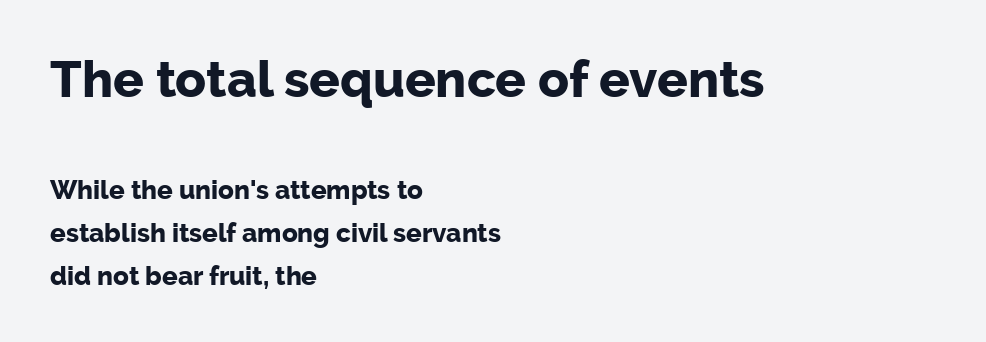
{"serif": "no", "italic": "no", "bold": "yes", "weight": "bold", "width": "normal", "stroke_contrast": "low", "x_height": "medium", "monospaced": "no", "underline": "no", "align": "left", "line_spacing": "normal", "line_spacing_ratio": 1.65, "letter_spacing": "normal", "letter_spacing_em": 0.0, "larger_block": "first", "size_ratio": 1.96, "glyph_px": 51}
